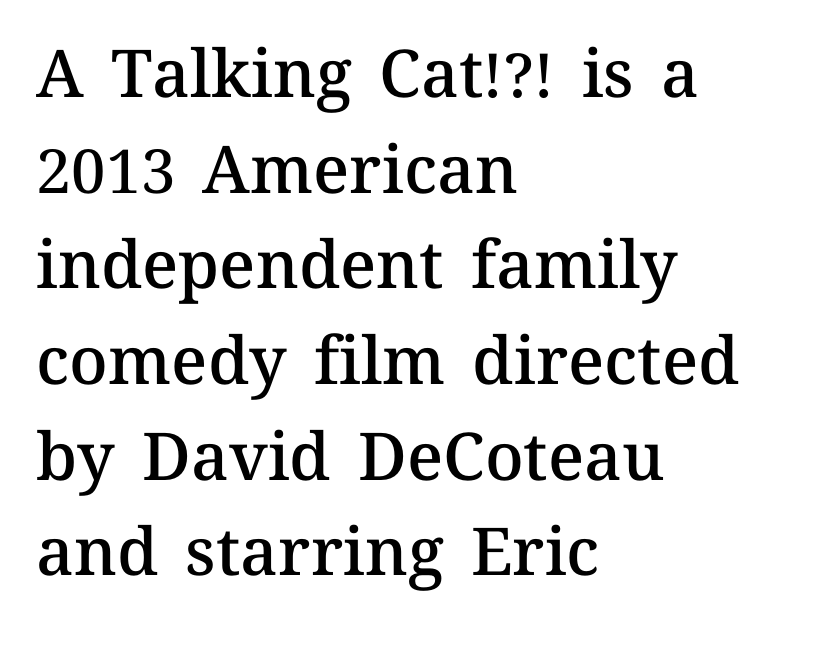
Q: Is the text bold? A: Semi-bold.
Q: Is the text italic (slanted)? A: No, it is upright.
Q: Is the text underlined? A: No.
Q: How is the paragraph aligned? A: Left-aligned.
Q: Is the spacing between letters normal or unusually wide? A: Normal.
Q: Is the spacing between lines tight, normal or loose? A: Normal.
Q: Width (condensed, normal, or wide)? A: Normal.
Q: Stroke contrast? A: Medium.
Q: x-height? A: Medium.
Q: Monospaced? A: No.
